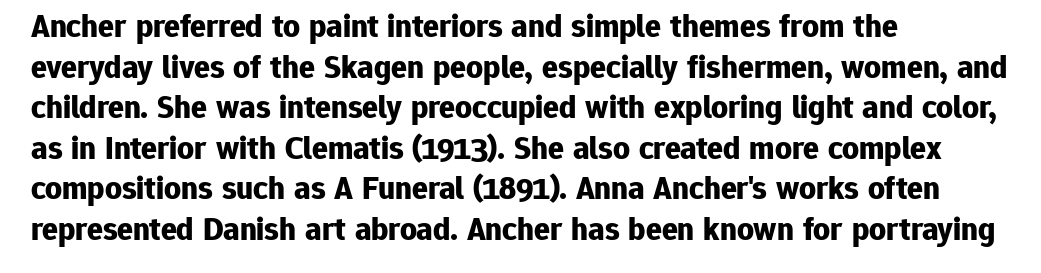
{"serif": "no", "italic": "no", "bold": "yes", "weight": "bold", "width": "normal", "stroke_contrast": "low", "x_height": "medium", "monospaced": "no", "underline": "no", "align": "left", "line_spacing_ratio": 1.23, "letter_spacing": "normal", "letter_spacing_em": 0.0, "glyph_px": 33}
